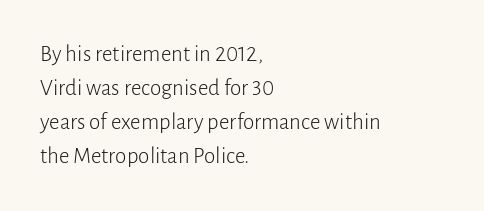
{"italic": "no", "bold": "no", "underline": "no", "align": "left", "line_spacing": "normal", "line_spacing_ratio": 1.48, "letter_spacing": "normal", "letter_spacing_em": 0.0, "glyph_px": 23}
